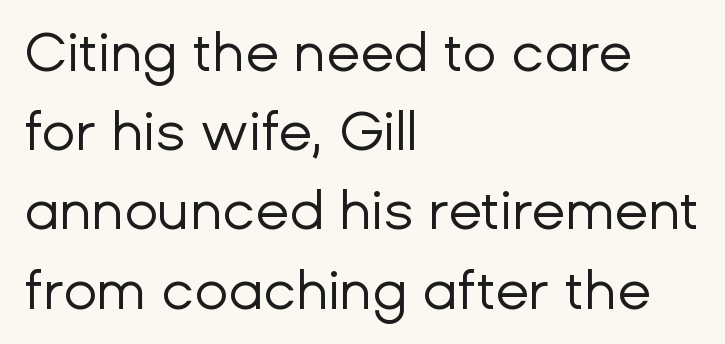
The image shows 55 px regular-weight sans-serif type, upright; set left-aligned, normal line spacing (1.44x), normal letter spacing, not underlined; low stroke contrast and a medium x-height.
